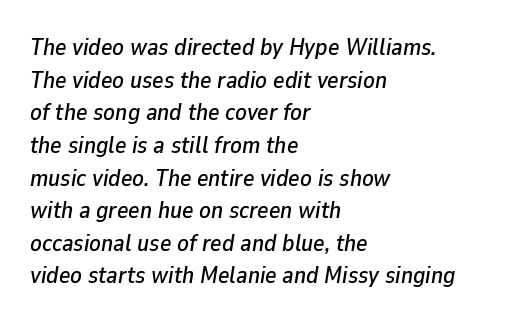
{"italic": "yes", "lean": "right", "slant_degrees": 9, "underline": "no", "align": "left", "line_spacing": "normal", "line_spacing_ratio": 1.36, "letter_spacing": "normal", "letter_spacing_em": 0.0, "glyph_px": 24}
